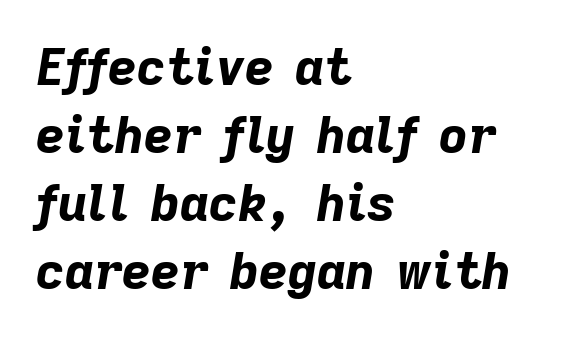
Q: Is the text bold? A: Yes.
Q: Is the text italic (slanted)? A: Yes, it leans right by about 9 degrees.
Q: Is the text underlined? A: No.
Q: How is the paragraph aligned? A: Left-aligned.
Q: Is the spacing between letters normal or unusually wide? A: Normal.
Q: Is the spacing between lines tight, normal or loose? A: Normal.
Q: Width (condensed, normal, or wide)? A: Normal.
Q: Stroke contrast? A: Low.
Q: x-height? A: Medium.
Q: Monospaced? A: No.
